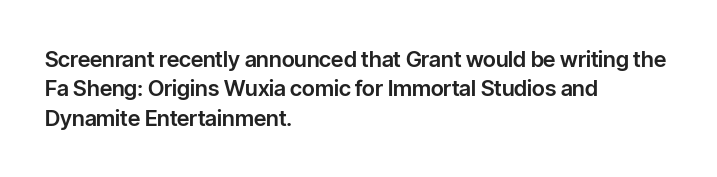
Glyph-to-glyph distance matches everyday printed text. If you drew a ruler down the left edge, every line would touch it. The letters stand upright; this is a roman face. No word sits above an underline. The line-height multiplier appears to be the usual default.
